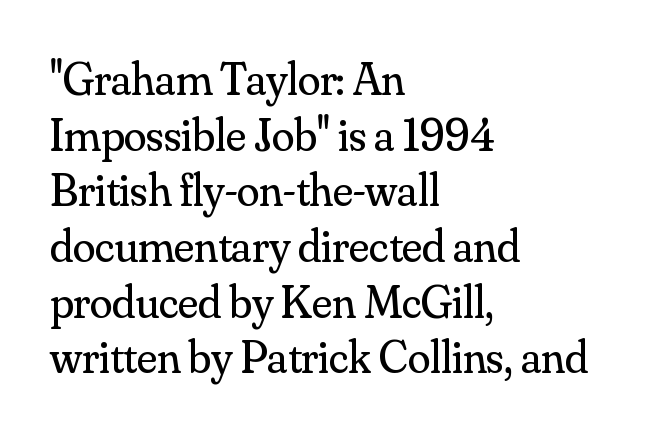
{"serif": "yes", "italic": "no", "bold": "no", "weight": "regular", "width": "normal", "stroke_contrast": "medium", "x_height": "small", "monospaced": "no", "underline": "no", "align": "left", "line_spacing_ratio": 1.21, "letter_spacing": "normal", "letter_spacing_em": 0.0, "glyph_px": 46}
